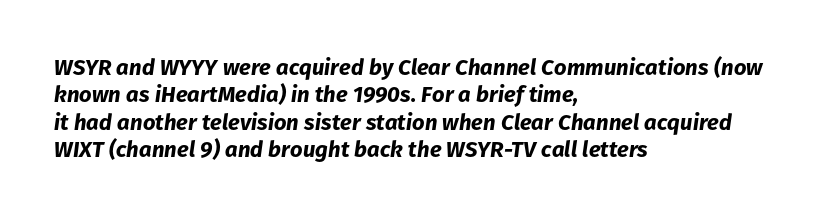
{"italic": "yes", "lean": "right", "slant_degrees": 8, "bold": "yes", "underline": "no", "align": "left", "line_spacing_ratio": 1.24, "letter_spacing": "normal", "letter_spacing_em": 0.0, "glyph_px": 22}
